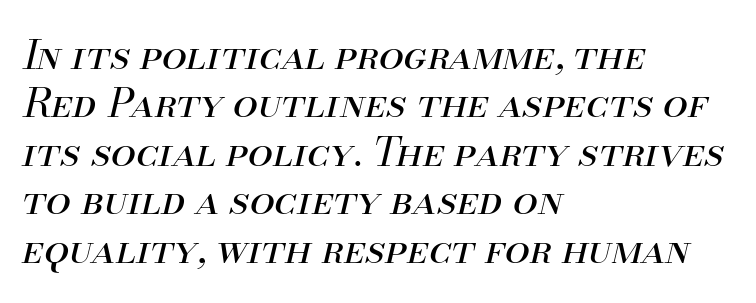
{"italic": "yes", "lean": "right", "slant_degrees": 13, "bold": "no", "weight": "regular", "width": "normal", "stroke_contrast": "medium", "x_height": "small", "monospaced": "no", "underline": "no", "align": "left", "line_spacing_ratio": 1.21, "letter_spacing": "normal", "letter_spacing_em": 0.0, "glyph_px": 40}
